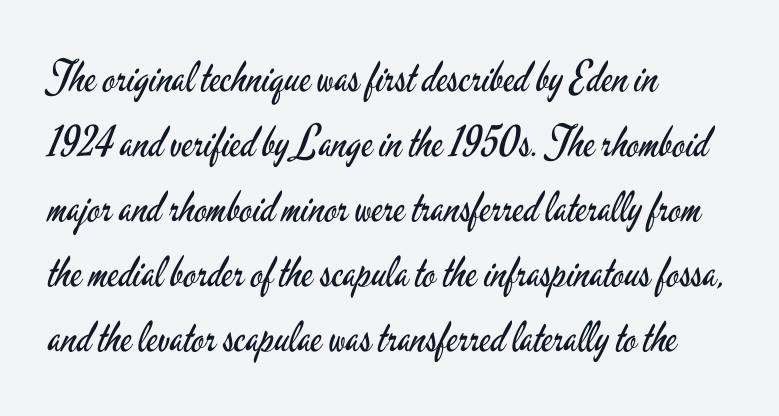
The image shows 42 px regular-weight, condensed sans-serif type; set left-aligned, normal line spacing (1.55x), normal letter spacing, not underlined; low stroke contrast and a small x-height.
